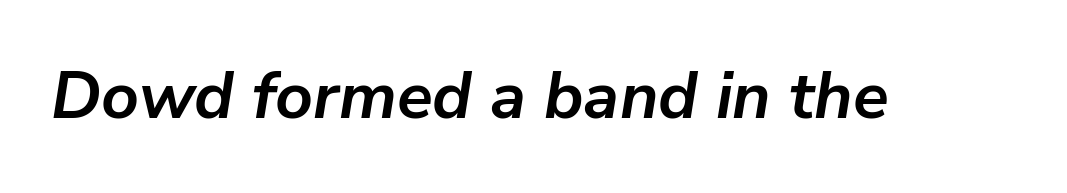
Q: Is the text bold? A: Yes.
Q: Is the text italic (slanted)? A: Yes, it leans right by about 9 degrees.
Q: Is the text underlined? A: No.
Q: Is the spacing between letters normal or unusually wide? A: Normal.
Q: Width (condensed, normal, or wide)? A: Normal.
Q: Stroke contrast? A: Low.
Q: x-height? A: Medium.
Q: Monospaced? A: No.
